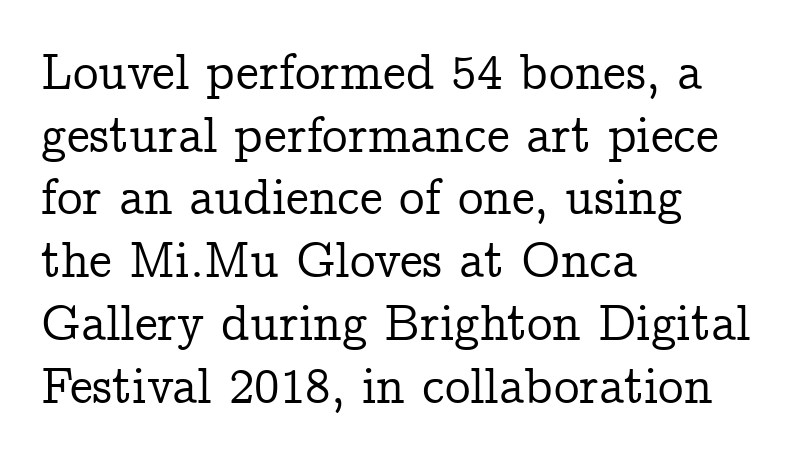
Plain, unruled lines of type. The letters stand upright; this is a roman face. Small tapered or slab feet sit at the stroke ends, so this counts as serif. The gaps between neighbouring characters are ordinary and unremarkable. Teacher's note: observe the even left margin — that is flush-left alignment. Spacing verdict: proportional, widths tailored to each character.
